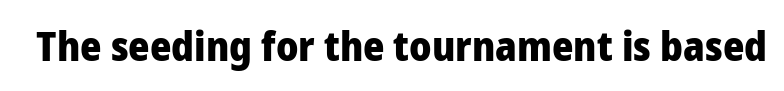
Is this a fixed-width face? No — the glyphs have proportional, varying widths. The type sits square on the baseline with zero lean. Nope, no serifs anywhere on these letters. Observe the ordinary spacing: letters are neighbours, not strangers. The area under the type is left untouched.
